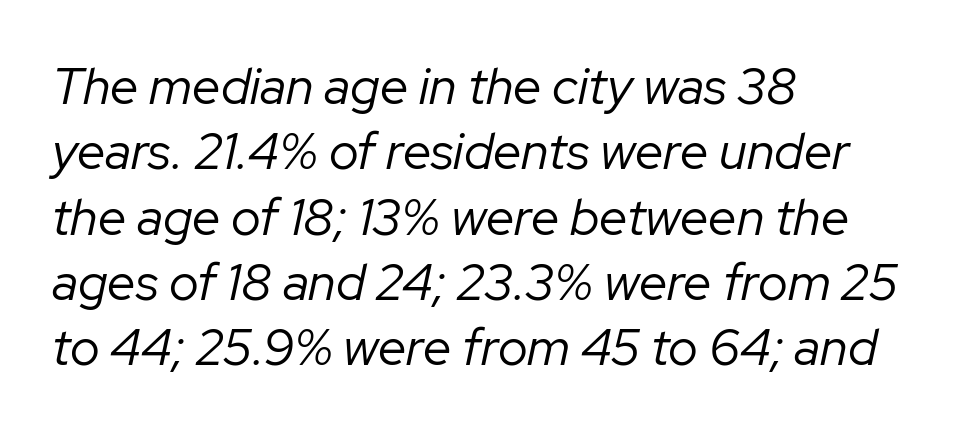
The image shows 51 px regular-weight type, italic (leaning right); set left-aligned, normal line spacing (1.28x), normal letter spacing, not underlined; low stroke contrast and a medium x-height.
